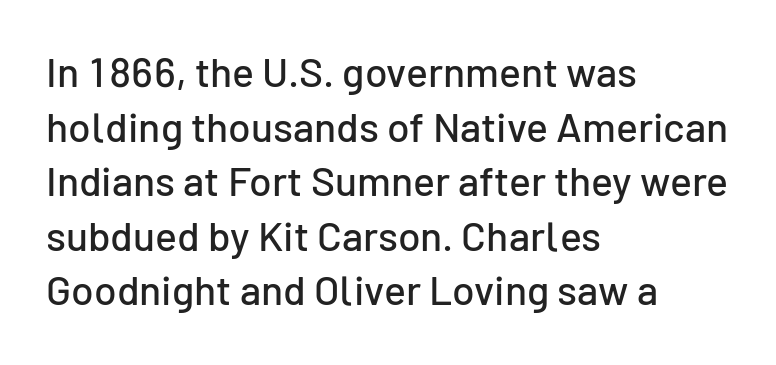
{"serif": "no", "italic": "no", "width": "normal", "stroke_contrast": "low", "x_height": "medium", "monospaced": "no", "underline": "no", "align": "left", "line_spacing": "normal", "line_spacing_ratio": 1.33, "letter_spacing": "normal", "letter_spacing_em": 0.0, "glyph_px": 41}
